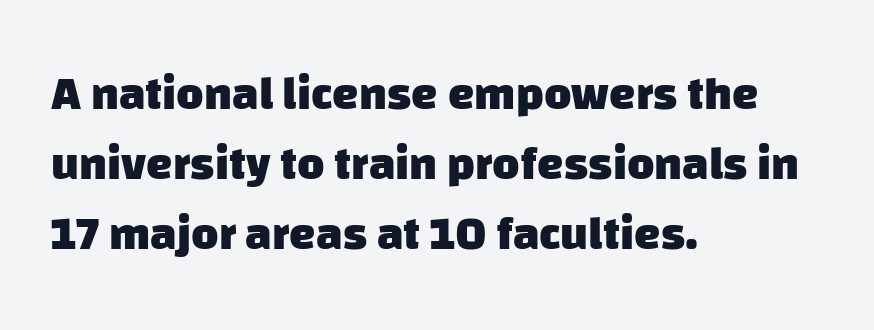
Look at the stroke-to-counter ratio: heavy, a bold. These lines are composed in type without serifs. Just letters on the line, the space beneath them empty. The rendering uses natural spacing where letterforms have individual widths. Inter-character spacing is left at the font's built-in metrics.
